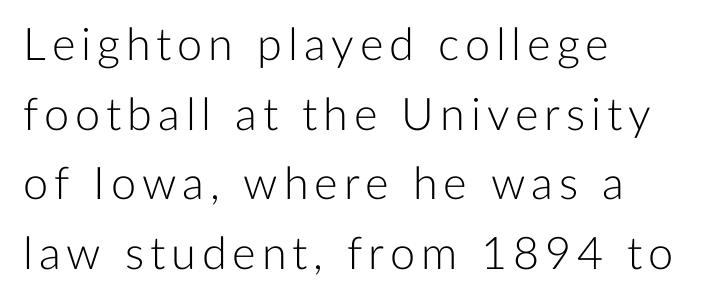
Type style note: lacks serifs. You can tell it's not italic because the verticals are truly vertical. The ragged edge is on the right, which tells us the setting is flush left. The words here are not underlined. Vertical stems look standard width or narrower in stroke. Looks like regular typesetting: each glyph gets only the width it needs.
